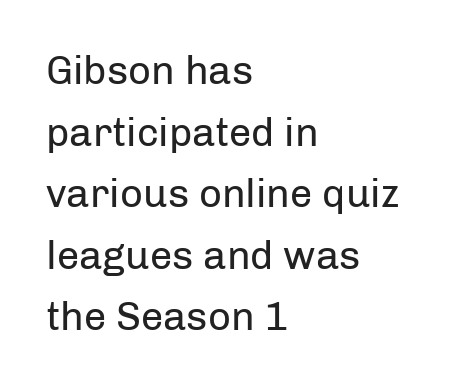
The image shows 40 px regular-weight sans-serif type, upright; set left-aligned, normal line spacing (1.54x), normal letter spacing, not underlined; low stroke contrast and a medium x-height.
